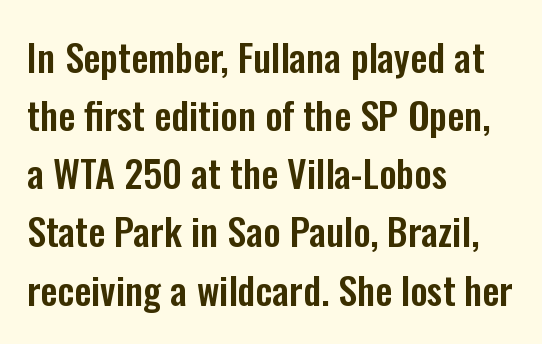
Q: Is the text italic (slanted)? A: No, it is upright.
Q: Is the typeface a serif or a sans-serif typeface? A: Sans-serif.
Q: Is the text underlined? A: No.
Q: How is the paragraph aligned? A: Left-aligned.
Q: Is the spacing between letters normal or unusually wide? A: Normal.
Q: Is the spacing between lines tight, normal or loose? A: Normal.
Q: Width (condensed, normal, or wide)? A: Condensed.
Q: Stroke contrast? A: Low.
Q: x-height? A: Medium.
Q: Monospaced? A: No.
